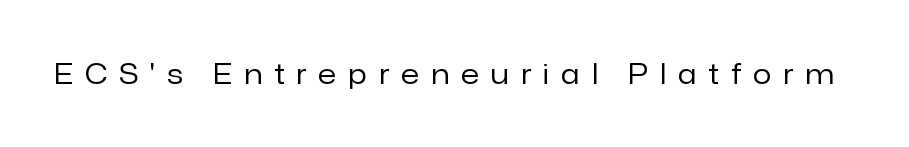
Q: Is the text bold? A: No.
Q: Is the text italic (slanted)? A: No, it is upright.
Q: Is the text underlined? A: No.
Q: Is the spacing between letters normal or unusually wide? A: Unusually wide.
